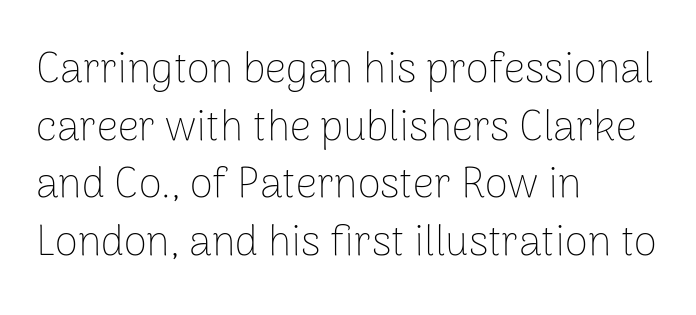
The image shows 42 px thin sans-serif type, upright; set left-aligned, normal line spacing (1.37x), normal letter spacing, not underlined; low stroke contrast and a medium x-height.
